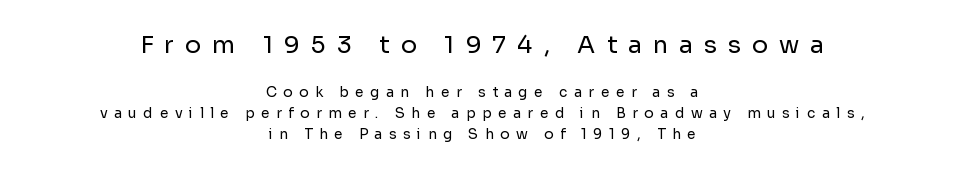
{"italic": "no", "bold": "no", "underline": "no", "align": "center", "line_spacing": "normal", "line_spacing_ratio": 1.47, "letter_spacing": "wide", "letter_spacing_em": 0.46, "larger_block": "first", "size_ratio": 1.71, "glyph_px": 24}
